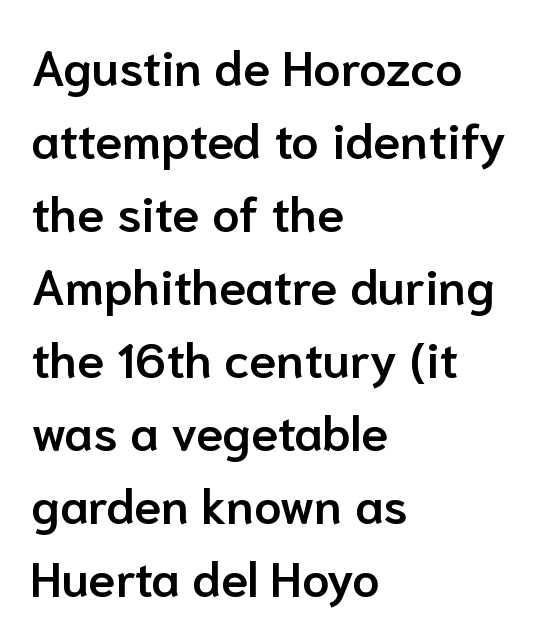
Q: Is the text bold? A: Semi-bold.
Q: Is the text italic (slanted)? A: No, it is upright.
Q: Is the typeface a serif or a sans-serif typeface? A: Sans-serif.
Q: Is the text underlined? A: No.
Q: How is the paragraph aligned? A: Left-aligned.
Q: Is the spacing between letters normal or unusually wide? A: Normal.
Q: Is the spacing between lines tight, normal or loose? A: Normal.
Q: Width (condensed, normal, or wide)? A: Normal.
Q: Stroke contrast? A: Low.
Q: x-height? A: Medium.
Q: Monospaced? A: No.
